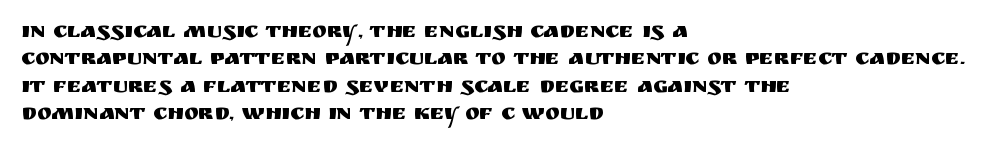
{"italic": "no", "underline": "no", "align": "left", "line_spacing_ratio": 1.24, "letter_spacing": "normal", "letter_spacing_em": 0.0, "glyph_px": 22}
